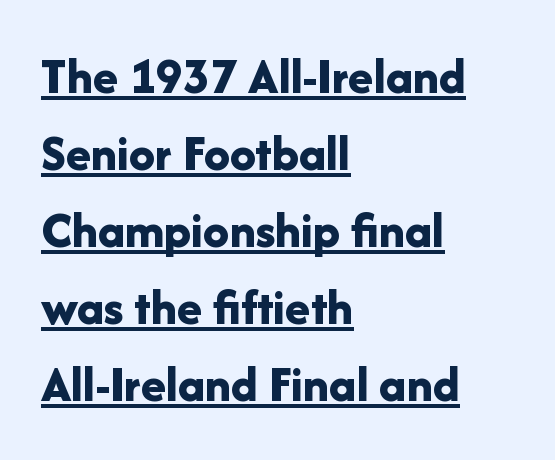
{"serif": "no", "italic": "no", "bold": "yes", "weight": "bold", "width": "normal", "stroke_contrast": "low", "x_height": "medium", "monospaced": "no", "underline": "yes", "align": "left", "line_spacing": "normal", "line_spacing_ratio": 1.48, "letter_spacing": "normal", "letter_spacing_em": 0.0, "glyph_px": 52}
